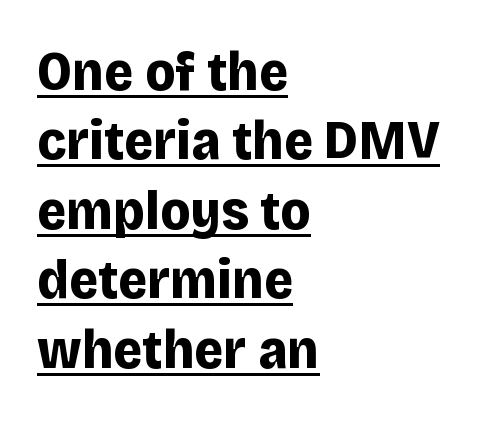
The image shows 56 px bold sans-serif type, upright; set left-aligned, line spacing 1.24x, normal letter spacing, underlined; low stroke contrast and a large x-height.
